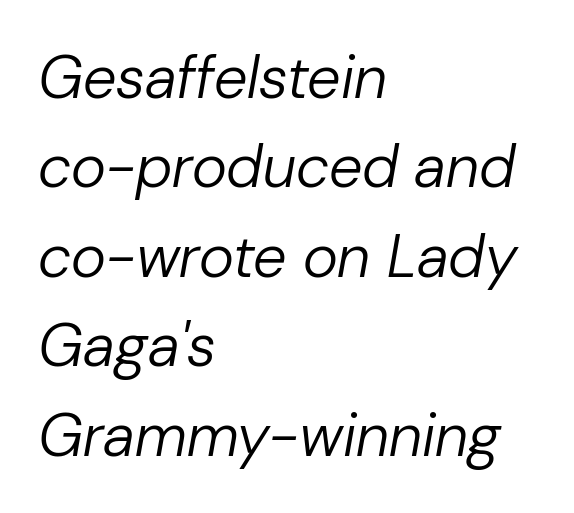
{"italic": "yes", "lean": "right", "slant_degrees": 10, "bold": "no", "weight": "regular", "width": "normal", "stroke_contrast": "low", "x_height": "medium", "monospaced": "no", "underline": "no", "align": "left", "line_spacing": "normal", "line_spacing_ratio": 1.49, "letter_spacing": "normal", "letter_spacing_em": 0.0, "glyph_px": 60}
